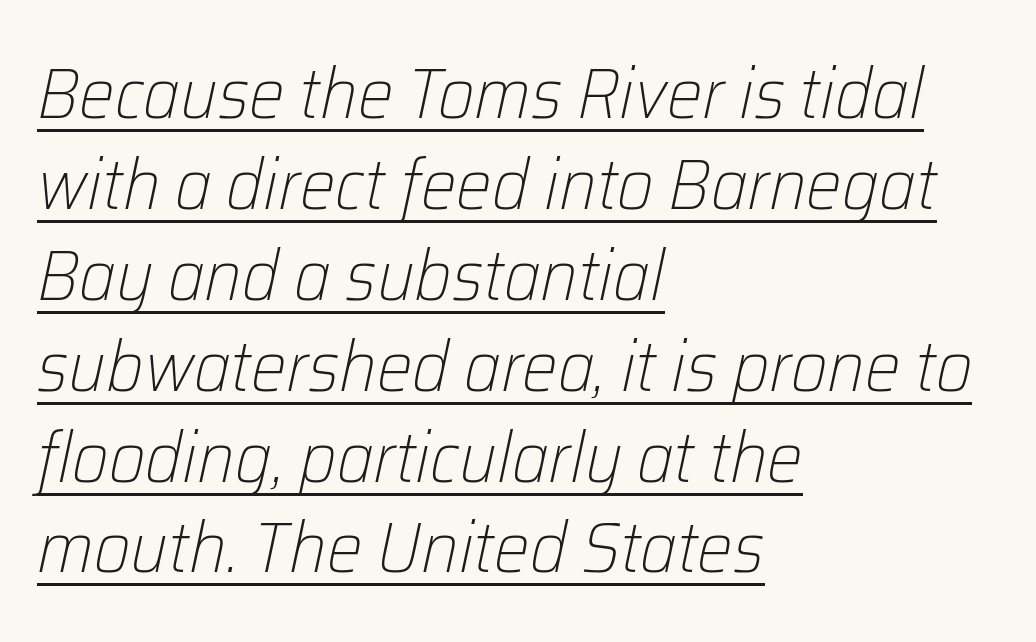
{"italic": "yes", "lean": "right", "slant_degrees": 12, "bold": "no", "weight": "light", "width": "normal", "stroke_contrast": "low", "x_height": "medium", "monospaced": "no", "underline": "yes", "align": "left", "line_spacing": "normal", "line_spacing_ratio": 1.28, "letter_spacing": "normal", "letter_spacing_em": 0.0, "glyph_px": 71}
